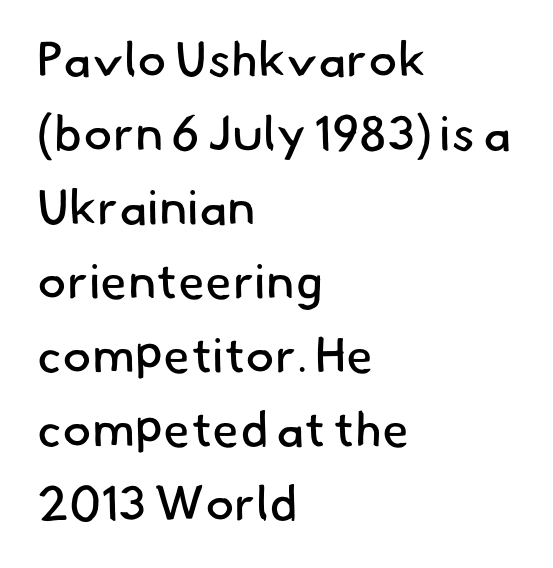
{"serif": "no", "bold": "no", "weight": "regular", "width": "normal", "stroke_contrast": "low", "x_height": "small", "monospaced": "no", "underline": "no", "align": "left", "line_spacing": "normal", "line_spacing_ratio": 1.51, "letter_spacing": "normal", "letter_spacing_em": 0.0, "glyph_px": 49}
